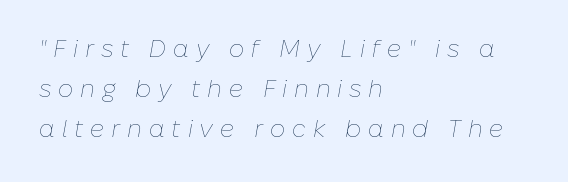
Q: Is the text bold? A: No.
Q: Is the text italic (slanted)? A: Yes, it leans right by about 10 degrees.
Q: Is the text underlined? A: No.
Q: How is the paragraph aligned? A: Left-aligned.
Q: Is the spacing between letters normal or unusually wide? A: Unusually wide.
Q: Is the spacing between lines tight, normal or loose? A: Normal.
